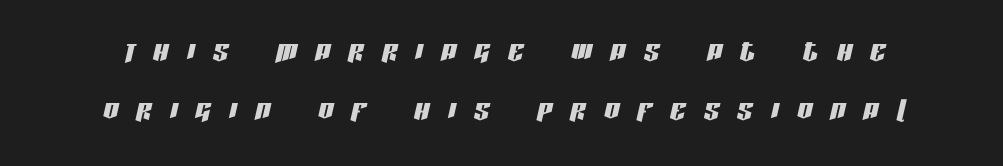
{"italic": "yes", "lean": "right", "slant_degrees": 13, "width": "condensed", "stroke_contrast": "low", "x_height": "large", "monospaced": "no", "underline": "no", "align": "center", "line_spacing": "normal", "line_spacing_ratio": 1.55, "letter_spacing": "wide", "letter_spacing_em": 0.48, "glyph_px": 38}
